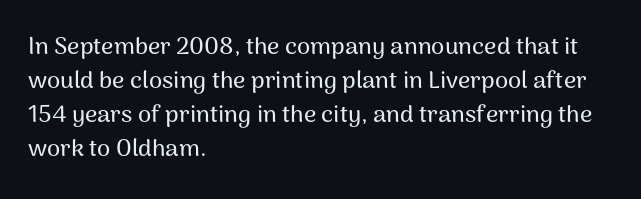
Each word holds together tightly as a unit, with standard inter-letter gaps. Horizontally, the lines are justified to the leading edge only. Check the space under the baseline: it is left empty. Leading matches the norm, producing a regular column.
